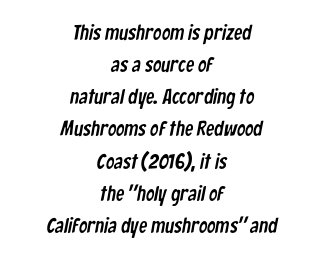
The image shows 21 px text type; set centered, normal line spacing (1.53x), normal letter spacing, not underlined.
